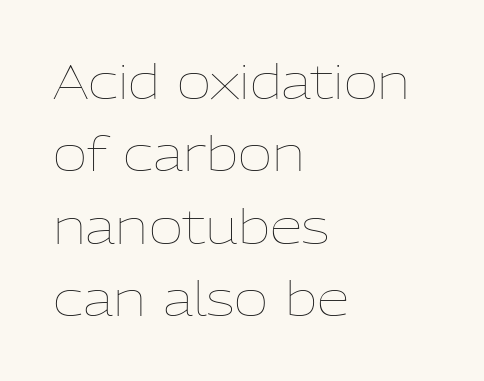
The image shows 47 px thin type, upright; set left-aligned, normal line spacing (1.54x), normal letter spacing, not underlined; low stroke contrast and a medium x-height.
